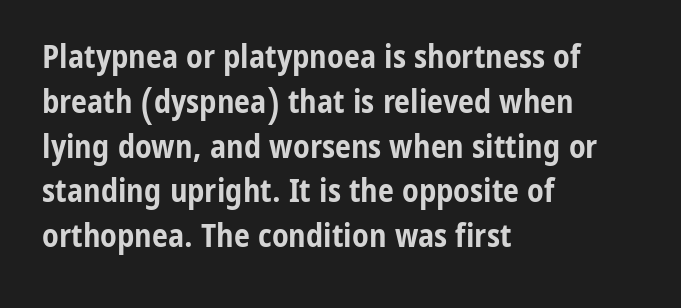
{"serif": "no", "italic": "no", "bold": "yes", "weight": "bold", "width": "condensed", "stroke_contrast": "low", "x_height": "medium", "monospaced": "no", "underline": "no", "align": "left", "line_spacing": "normal", "line_spacing_ratio": 1.4, "letter_spacing": "normal", "letter_spacing_em": 0.0, "glyph_px": 32}
